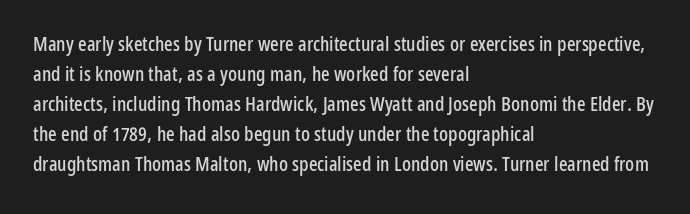
The image shows 20 px text type, upright; set left-aligned, normal line spacing (1.5x), normal letter spacing, not underlined.
